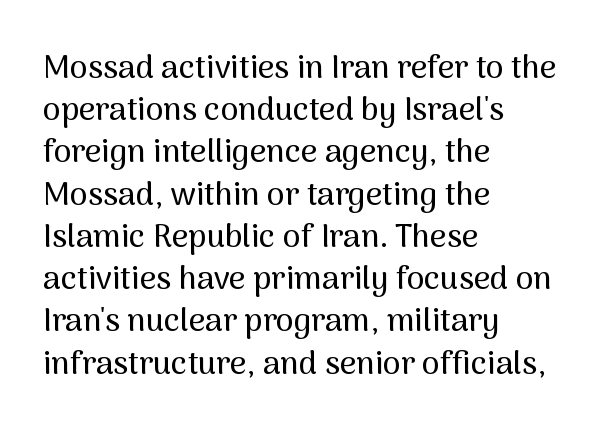
{"serif": "no", "italic": "no", "width": "normal", "stroke_contrast": "medium", "x_height": "medium", "monospaced": "no", "underline": "no", "align": "left", "line_spacing": "normal", "line_spacing_ratio": 1.32, "letter_spacing": "normal", "letter_spacing_em": 0.0, "glyph_px": 32}
